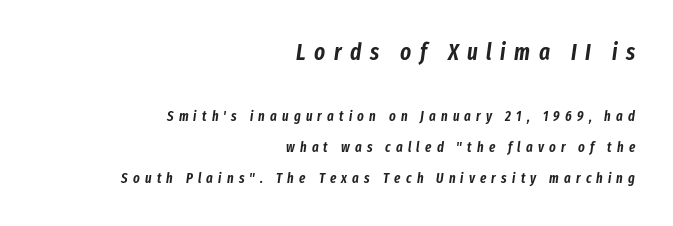
{"italic": "yes", "lean": "right", "slant_degrees": 8, "underline": "no", "align": "right", "line_spacing": "loose", "line_spacing_ratio": 2.21, "letter_spacing": "wide", "letter_spacing_em": 0.37, "larger_block": "first", "size_ratio": 1.64, "glyph_px": 23}
